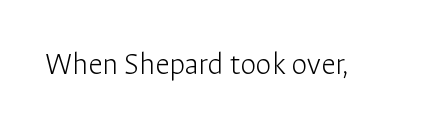
The image shows 32 px light sans-serif type, upright; set normal letter spacing, not underlined; low stroke contrast and a medium x-height.
